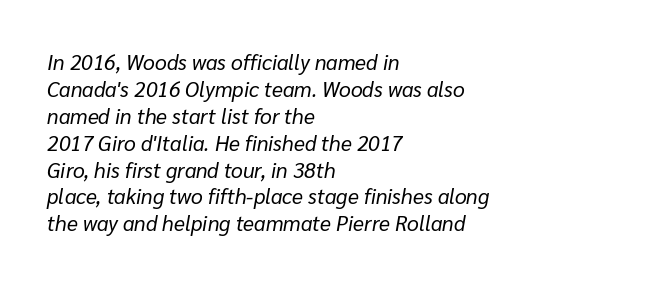
{"italic": "yes", "lean": "right", "slant_degrees": 10, "bold": "no", "underline": "no", "align": "left", "line_spacing": "normal", "line_spacing_ratio": 1.28, "letter_spacing": "normal", "letter_spacing_em": 0.0, "glyph_px": 21}
